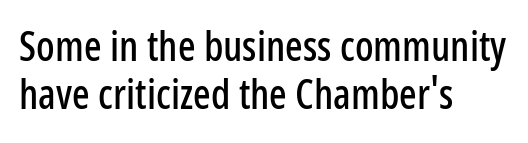
Q: Is the text italic (slanted)? A: No, it is upright.
Q: Is the typeface a serif or a sans-serif typeface? A: Sans-serif.
Q: Is the text underlined? A: No.
Q: How is the paragraph aligned? A: Left-aligned.
Q: Is the spacing between letters normal or unusually wide? A: Normal.
Q: Width (condensed, normal, or wide)? A: Condensed.
Q: Stroke contrast? A: Low.
Q: x-height? A: Medium.
Q: Monospaced? A: No.
